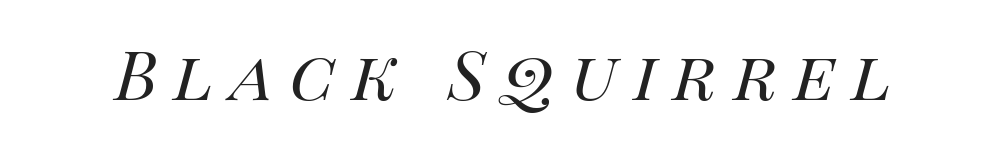
Q: Is the text bold? A: No.
Q: Is the text italic (slanted)? A: Yes, it leans right by about 14 degrees.
Q: Is the text underlined? A: No.
Q: Is the spacing between letters normal or unusually wide? A: Unusually wide.
Q: Width (condensed, normal, or wide)? A: Normal.
Q: Stroke contrast? A: High.
Q: x-height? A: Large.
Q: Monospaced? A: No.
